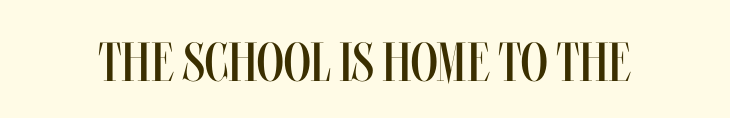
The typeface has the unassuming heft of standard copy or less. Looks like regular typesetting: each glyph gets only the width it needs. The font's upright variant was chosen for this text. Decoration check: the copy has no underline.
